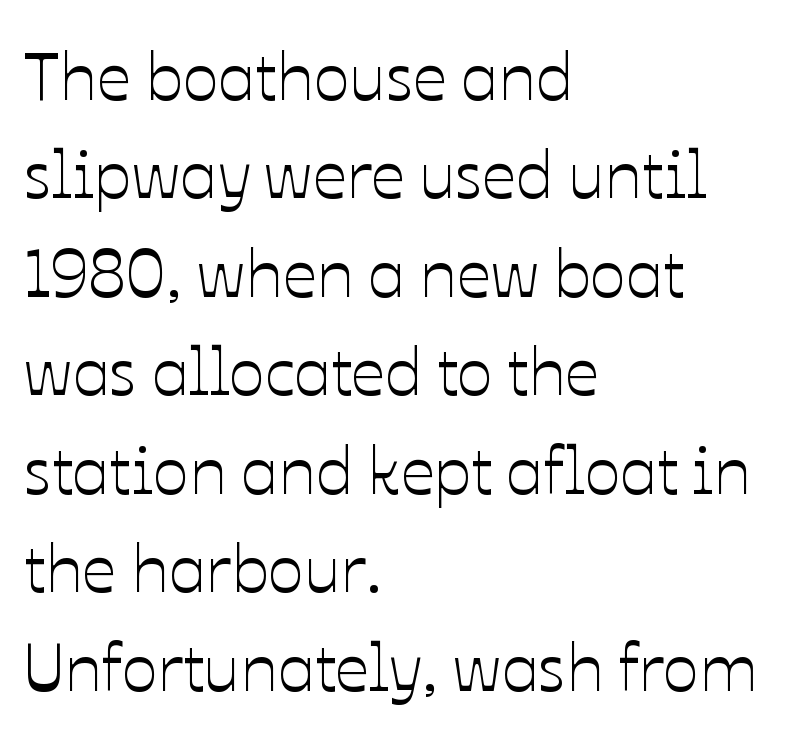
Do the letters lean? They stand straight. A clean baseline with only descenders dipping below it. You could not count columns in this text — the font is proportionally spaced. Here the glyphs are tracked normally, forming tight word shapes. The compositor pushed each line to the left boundary.
